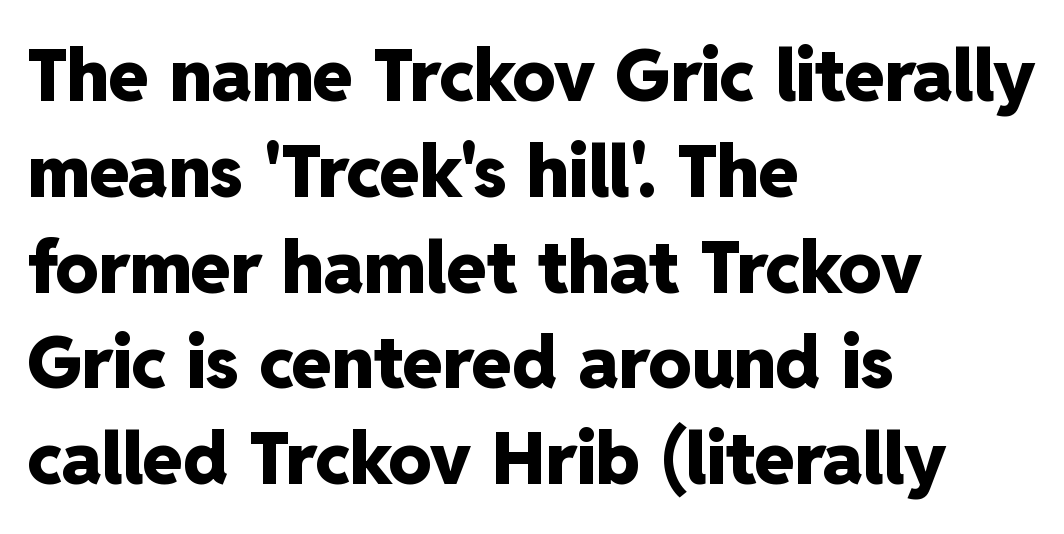
Only glyphs here, with clear space below each row. Caption: standard tracking, unaltered. The passage shown is emphatically bold. These lines are rendered in a variable-pitch font. Reading down the block, your eye returns to a fixed left position each line.
